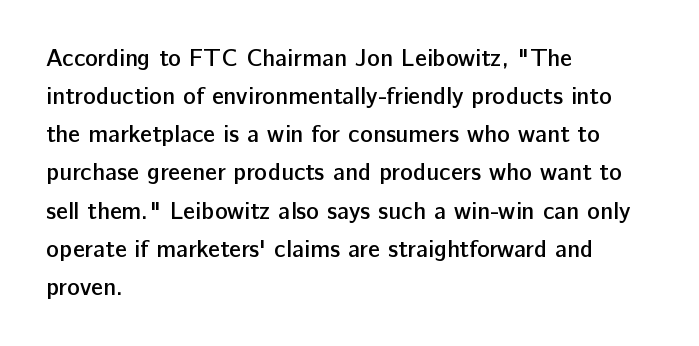
When letters stand straight like this, we call the style roman or upright. Look at the stroke-to-counter ratio: somewhat heavy, a semibold. Any mark beneath the type? The region is blank. The passage shown stacks its lines at a standard gap. No extra tracking has been applied to these lines.
